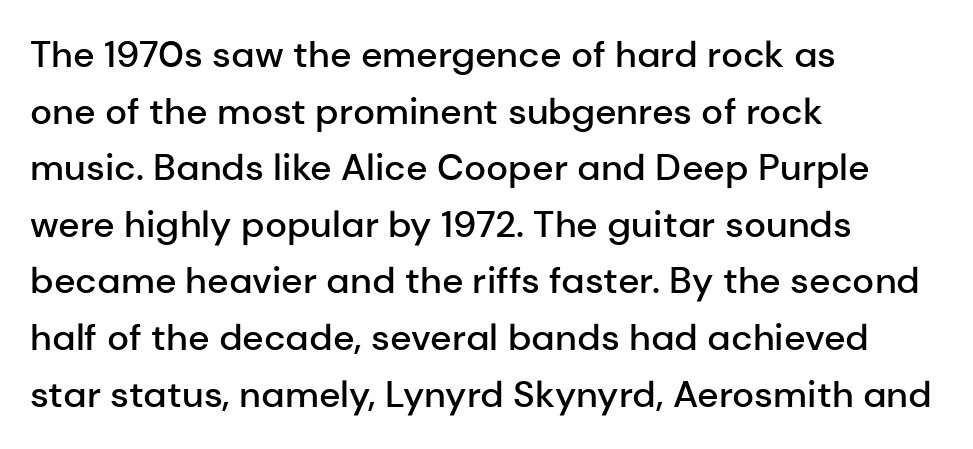
Q: Is the text bold? A: Semi-bold.
Q: Is the text italic (slanted)? A: No, it is upright.
Q: Is the typeface a serif or a sans-serif typeface? A: Sans-serif.
Q: Is the text underlined? A: No.
Q: How is the paragraph aligned? A: Left-aligned.
Q: Is the spacing between letters normal or unusually wide? A: Normal.
Q: Is the spacing between lines tight, normal or loose? A: Normal.
Q: Width (condensed, normal, or wide)? A: Normal.
Q: Stroke contrast? A: Low.
Q: x-height? A: Medium.
Q: Monospaced? A: No.
